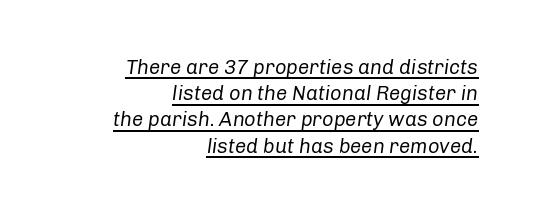
Look at the tracking — it's just the regular setting, nothing added. A student would call this right alignment; a typographer would say flush right, rag left. The space between consecutive lines is moderate. No chunkiness to these letters — they're not bold. The rendering uses the underline text-decoration. Quick note: italic.
